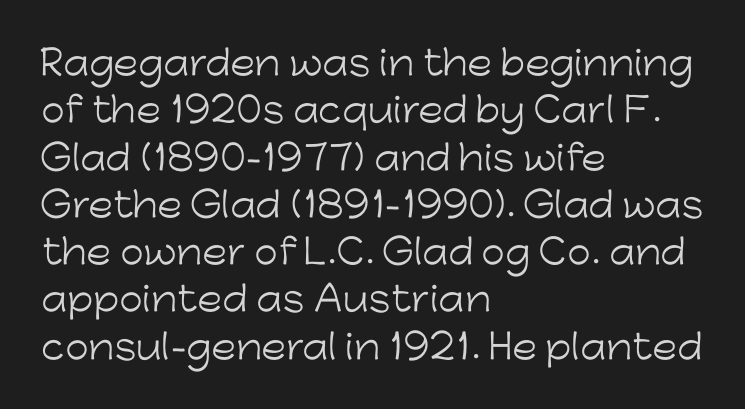
Q: Is the text bold? A: No.
Q: Is the text italic (slanted)? A: No, it is upright.
Q: Is the typeface a serif or a sans-serif typeface? A: Sans-serif.
Q: Is the text underlined? A: No.
Q: How is the paragraph aligned? A: Left-aligned.
Q: Is the spacing between letters normal or unusually wide? A: Normal.
Q: Is the spacing between lines tight, normal or loose? A: Normal.
Q: Width (condensed, normal, or wide)? A: Normal.
Q: Stroke contrast? A: Low.
Q: x-height? A: Medium.
Q: Monospaced? A: No.
